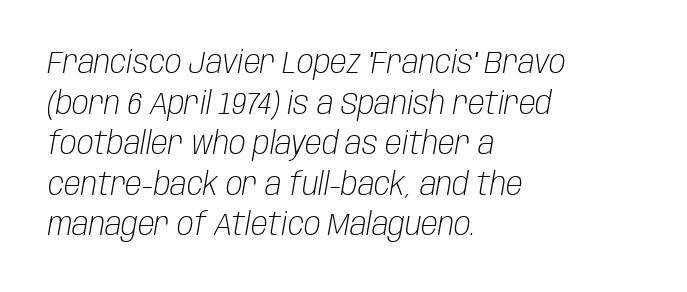
{"italic": "yes", "lean": "right", "slant_degrees": 10, "bold": "no", "weight": "light", "width": "condensed", "stroke_contrast": "low", "x_height": "large", "monospaced": "no", "underline": "no", "align": "left", "line_spacing": "normal", "line_spacing_ratio": 1.31, "letter_spacing": "normal", "letter_spacing_em": 0.0, "glyph_px": 31}
